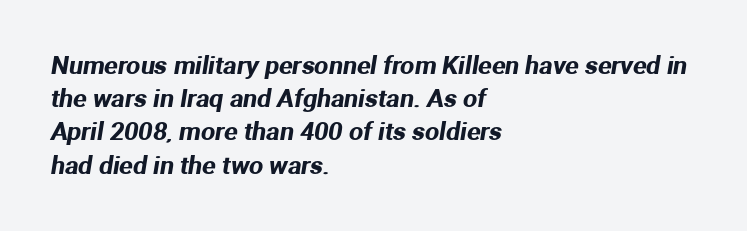
Q: Is the text underlined? A: No.
Q: How is the paragraph aligned? A: Left-aligned.
Q: Is the spacing between letters normal or unusually wide? A: Normal.
Q: Is the spacing between lines tight, normal or loose? A: Normal.
